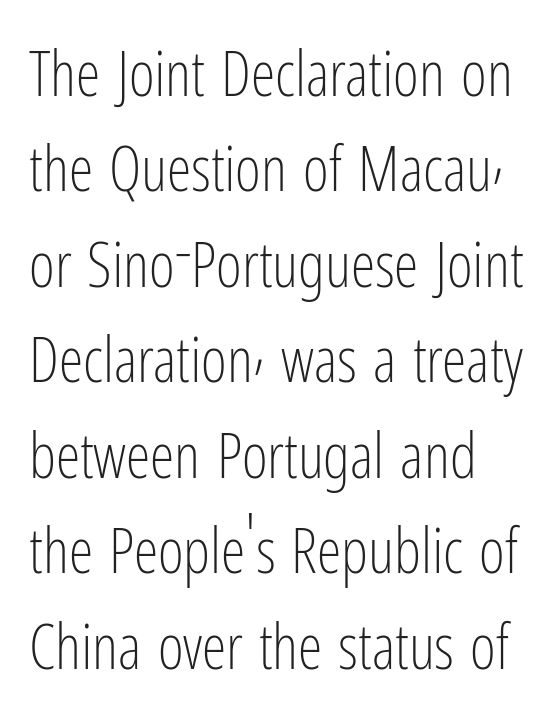
The image shows 62 px light, condensed sans-serif type, upright; set normal line spacing (1.54x), normal letter spacing, not underlined; low stroke contrast and a medium x-height.
